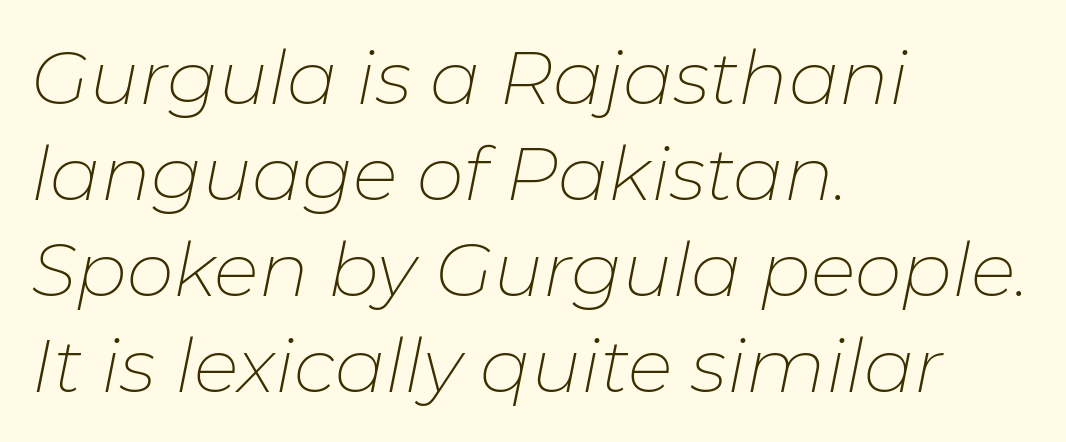
The image shows 75 px thin type, italic (leaning right); set left-aligned, normal line spacing (1.28x), normal letter spacing, not underlined; low stroke contrast and a medium x-height.
